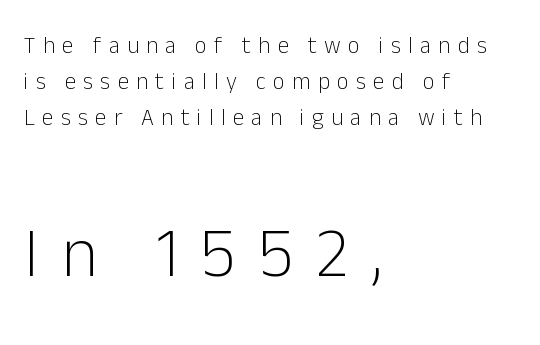
{"serif": "no", "italic": "no", "bold": "no", "weight": "light", "width": "normal", "stroke_contrast": "low", "x_height": "medium", "monospaced": "no", "underline": "no", "align": "left", "line_spacing": "normal", "line_spacing_ratio": 1.57, "letter_spacing": "wide", "letter_spacing_em": 0.32, "larger_block": "second", "size_ratio": 3.04, "glyph_px": 70}
